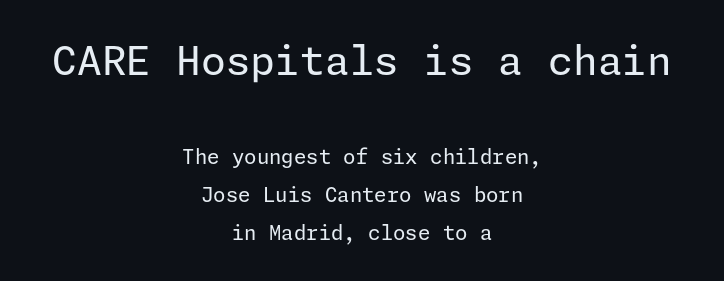
Words float on clear page, feet unadorned. The letterforms sit shoulder to shoulder at normal distance. Does the type have serifs? No, each stem ends abruptly. Typeset on center — no edge is straight. The lettering holds an erect, upright posture throughout. Heaviness? Minimal to ordinary, like unemphasized prose.
